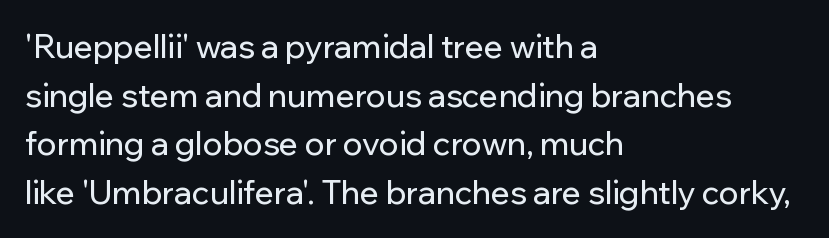
{"serif": "no", "italic": "no", "width": "normal", "stroke_contrast": "low", "x_height": "medium", "monospaced": "no", "underline": "no", "align": "left", "line_spacing": "normal", "line_spacing_ratio": 1.52, "letter_spacing": "normal", "letter_spacing_em": 0.0, "glyph_px": 32}
